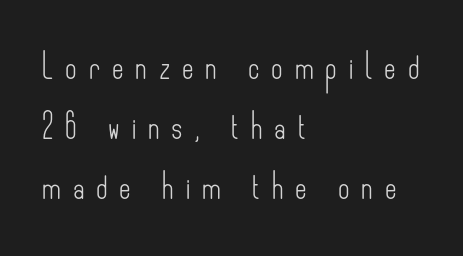
In terms of posture, this sample is upright. Visually the block forms a straight wall on the left and a jagged coastline on the right. Does extra space separate the letters? Yes, quite a lot of it. The space beneath each line is pristine and unruled. What's the leading like? Stretched, with rows far apart. A light-to-regular cut is what we see here.
